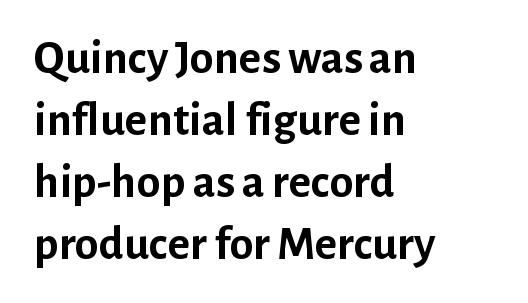
Q: Is the text bold? A: Yes.
Q: Is the text italic (slanted)? A: No, it is upright.
Q: Is the typeface a serif or a sans-serif typeface? A: Sans-serif.
Q: Is the text underlined? A: No.
Q: How is the paragraph aligned? A: Left-aligned.
Q: Is the spacing between letters normal or unusually wide? A: Normal.
Q: Is the spacing between lines tight, normal or loose? A: Normal.
Q: Width (condensed, normal, or wide)? A: Normal.
Q: Stroke contrast? A: Low.
Q: x-height? A: Medium.
Q: Monospaced? A: No.
